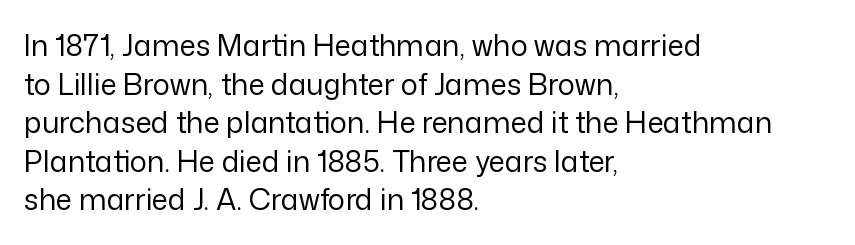
Proportional: the letters do not fall into vertical columns. The font family rendered here belongs to the sans-serif group. Does the copy run flush right? No — it runs flush left. The type is set solid horizontally, with unmodified tracking.
